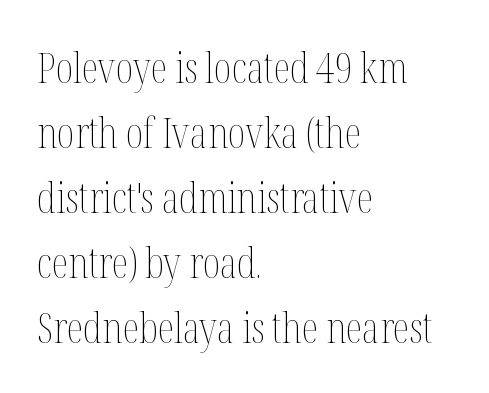
Q: Is the text bold? A: No.
Q: Is the text italic (slanted)? A: No, it is upright.
Q: Is the text underlined? A: No.
Q: How is the paragraph aligned? A: Left-aligned.
Q: Is the spacing between letters normal or unusually wide? A: Normal.
Q: Is the spacing between lines tight, normal or loose? A: Normal.
Q: Width (condensed, normal, or wide)? A: Condensed.
Q: Stroke contrast? A: Medium.
Q: x-height? A: Medium.
Q: Monospaced? A: No.
